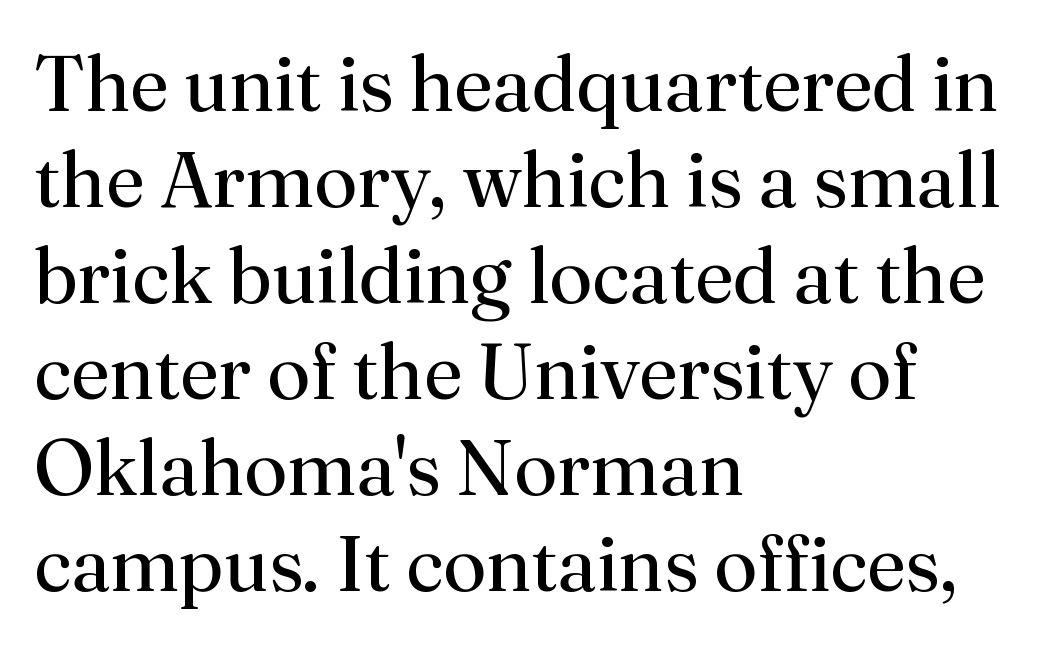
{"serif": "yes", "italic": "no", "bold": "no", "weight": "regular", "width": "normal", "stroke_contrast": "medium", "x_height": "small", "monospaced": "no", "underline": "no", "align": "left", "line_spacing_ratio": 1.23, "letter_spacing": "normal", "letter_spacing_em": 0.0, "glyph_px": 78}
